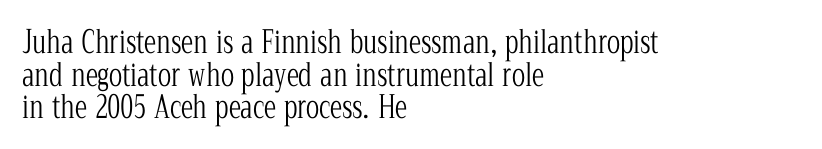
Q: Is the text bold? A: No.
Q: Is the text italic (slanted)? A: No, it is upright.
Q: Is the typeface a serif or a sans-serif typeface? A: Serif.
Q: Is the text underlined? A: No.
Q: How is the paragraph aligned? A: Left-aligned.
Q: Is the spacing between letters normal or unusually wide? A: Normal.
Q: Is the spacing between lines tight, normal or loose? A: Tight.
Q: Width (condensed, normal, or wide)? A: Condensed.
Q: Stroke contrast? A: Low.
Q: x-height? A: Medium.
Q: Monospaced? A: No.
